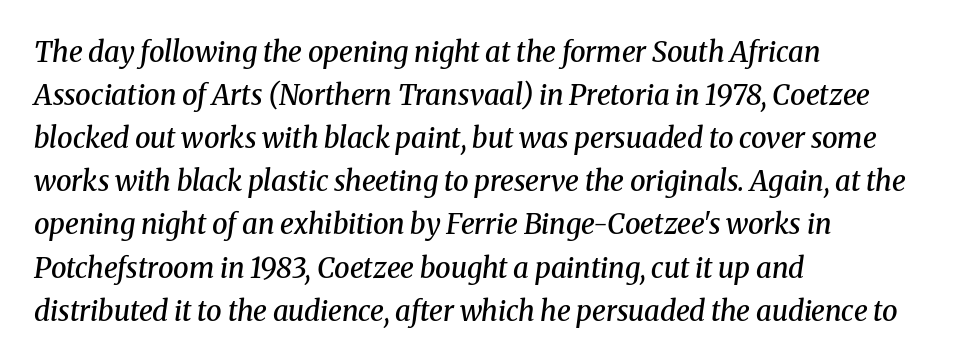
{"serif": "yes", "italic": "yes", "lean": "right", "slant_degrees": 8, "bold": "semi", "weight": "semibold", "width": "normal", "stroke_contrast": "medium", "x_height": "medium", "monospaced": "no", "underline": "no", "align": "left", "line_spacing": "normal", "line_spacing_ratio": 1.54, "letter_spacing": "normal", "letter_spacing_em": 0.0, "glyph_px": 28}
